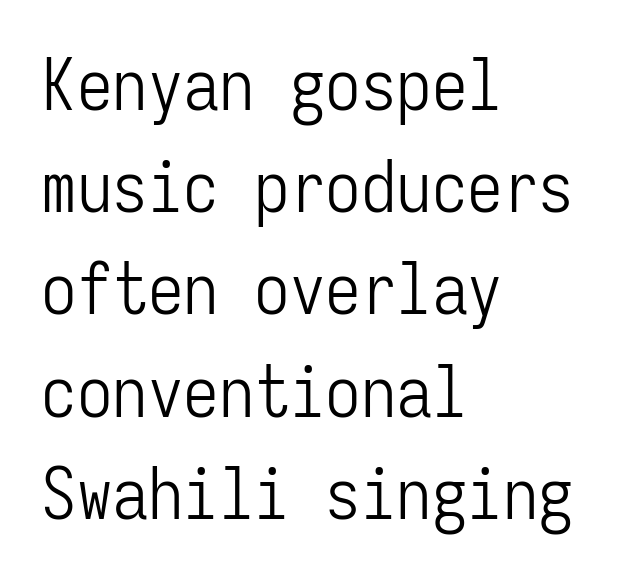
Q: Is the text bold? A: No.
Q: Is the text italic (slanted)? A: No, it is upright.
Q: Is the typeface a serif or a sans-serif typeface? A: Sans-serif.
Q: Is the text underlined? A: No.
Q: How is the paragraph aligned? A: Left-aligned.
Q: Is the spacing between letters normal or unusually wide? A: Normal.
Q: Is the spacing between lines tight, normal or loose? A: Normal.
Q: Width (condensed, normal, or wide)? A: Condensed.
Q: Stroke contrast? A: Low.
Q: x-height? A: Medium.
Q: Monospaced? A: Yes.
